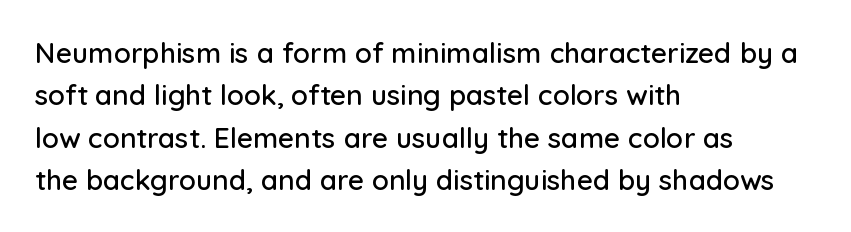
{"serif": "no", "italic": "no", "width": "normal", "stroke_contrast": "low", "x_height": "medium", "monospaced": "no", "underline": "no", "align": "left", "line_spacing": "normal", "line_spacing_ratio": 1.51, "letter_spacing": "normal", "letter_spacing_em": 0.0, "glyph_px": 28}
